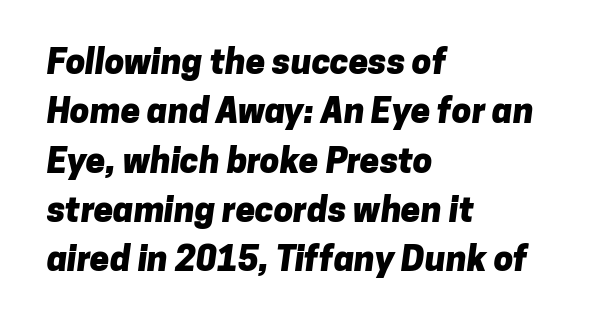
Q: Is the text bold? A: Yes.
Q: Is the typeface a serif or a sans-serif typeface? A: Sans-serif.
Q: Is the text underlined? A: No.
Q: How is the paragraph aligned? A: Left-aligned.
Q: Is the spacing between letters normal or unusually wide? A: Normal.
Q: Is the spacing between lines tight, normal or loose? A: Normal.
Q: Width (condensed, normal, or wide)? A: Normal.
Q: Stroke contrast? A: Low.
Q: x-height? A: Medium.
Q: Monospaced? A: No.
